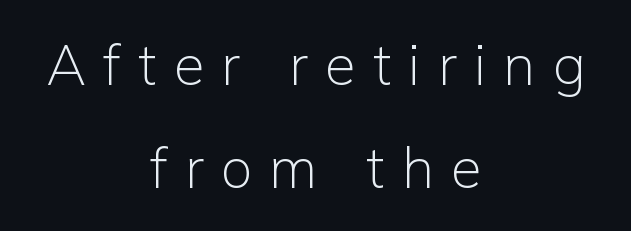
The foot of each line stays bare and open. A roman cut, with each character standing at attention. Each word looks stretched out because of the extra space between its letters. The letters carry no serifs — their stems end cleanly without finishing strokes. Centered paragraph, ragged on both sides.
